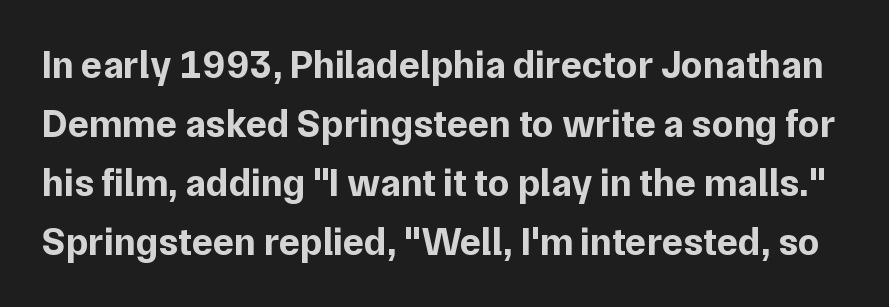
Ordinary non-slanted type is in use. Tracking here is standard; glyphs follow each other at the usual distance. The rendering uses natural spacing where letterforms have individual widths. The rows are spaced the way most documents space them. Type without underlining.
